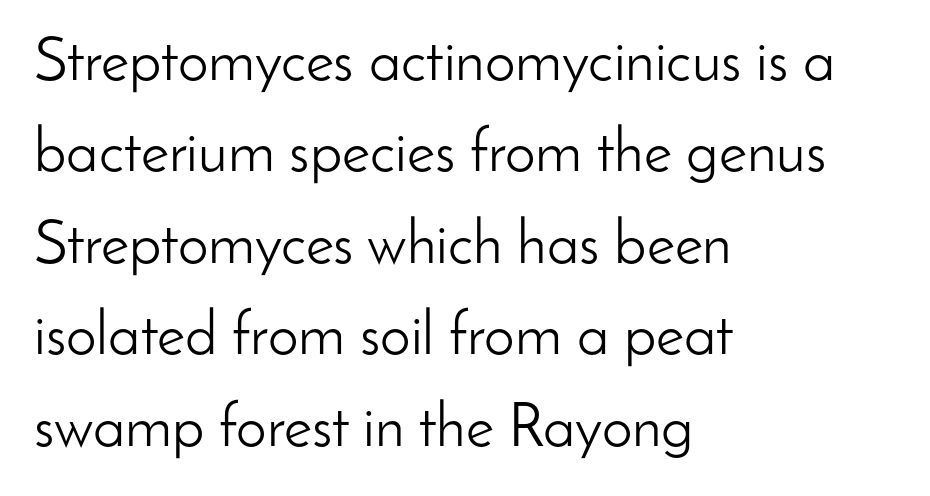
The image shows 61 px light sans-serif type, upright; set left-aligned, normal line spacing (1.5x), normal letter spacing, not underlined; low stroke contrast and a small x-height.
